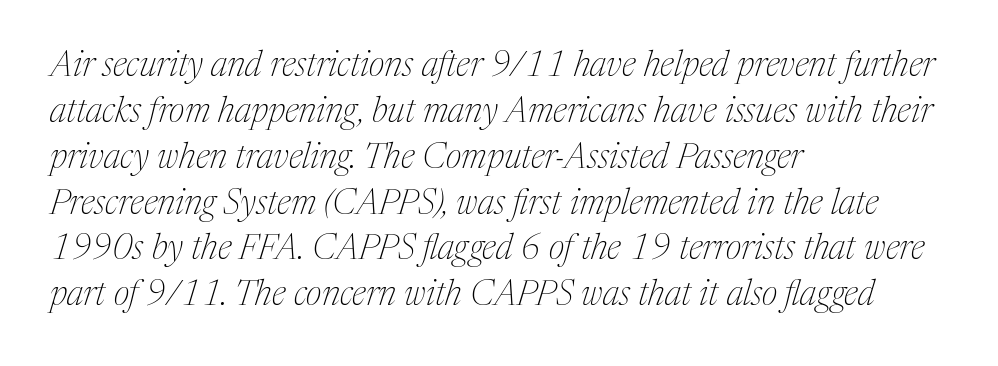
Weight: not bold — regular or lighter. These lines are rendered in a variable-pitch font. Yep, those are serifs on the letters. The foot of each line stays bare and open.
